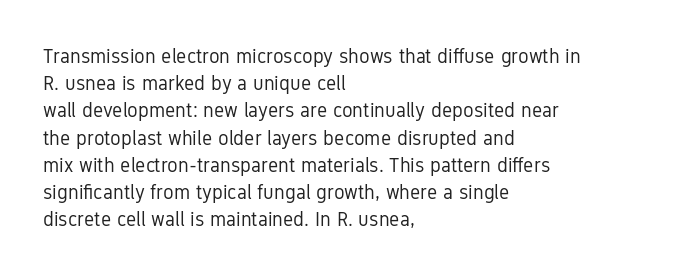
The text block is weighted toward the left margin, trailing off unevenly rightward. Summary of vertical rhythm: regular, with standard interline spacing. Spacing between characters is what you'd get straight out of the box. The letterforms sit at book weight or below.
